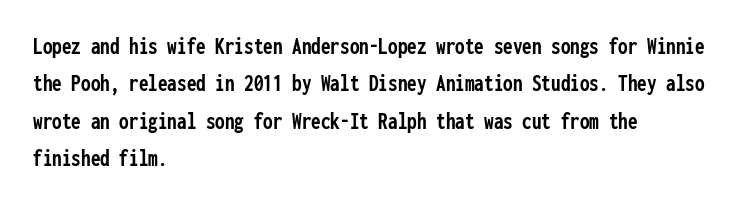
Q: Is the text bold? A: Yes.
Q: Is the text italic (slanted)? A: No, it is upright.
Q: Is the text underlined? A: No.
Q: How is the paragraph aligned? A: Left-aligned.
Q: Is the spacing between letters normal or unusually wide? A: Normal.
Q: Is the spacing between lines tight, normal or loose? A: Normal.
